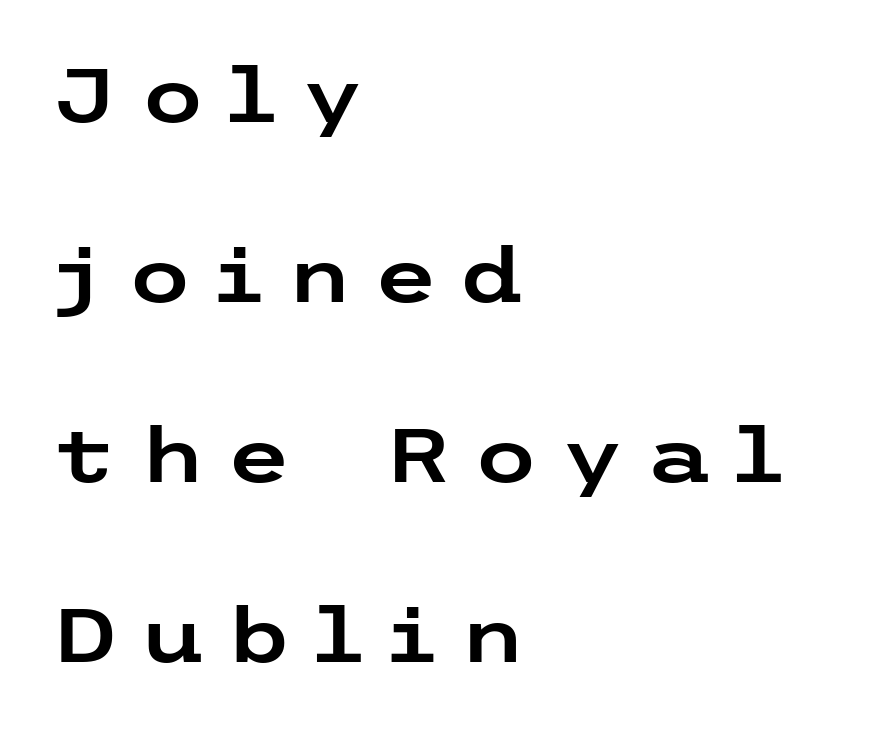
{"serif": "no", "italic": "no", "width": "wide", "stroke_contrast": "low", "x_height": "medium", "underline": "no", "align": "left", "line_spacing": "loose", "line_spacing_ratio": 2.4, "letter_spacing": "wide", "letter_spacing_em": 0.28, "glyph_px": 75}
